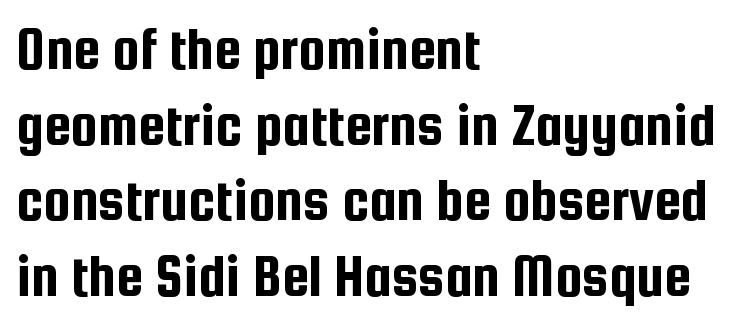
Q: Is the text italic (slanted)? A: No, it is upright.
Q: Is the typeface a serif or a sans-serif typeface? A: Sans-serif.
Q: Is the text underlined? A: No.
Q: How is the paragraph aligned? A: Left-aligned.
Q: Is the spacing between letters normal or unusually wide? A: Normal.
Q: Width (condensed, normal, or wide)? A: Condensed.
Q: Stroke contrast? A: Low.
Q: x-height? A: Medium.
Q: Monospaced? A: No.
